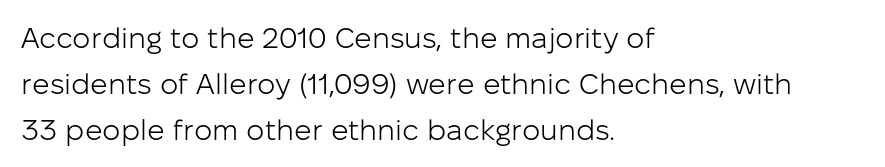
A typesetter would call this proportional, since set widths differ per character. This sample keeps an unexceptional amount of space between lines. The face used here is rendered with its standard letterfit. Where is the straight margin? On the left. The typeface chosen for these lines omits serifs. Unbolded letterforms with no extra heft.
